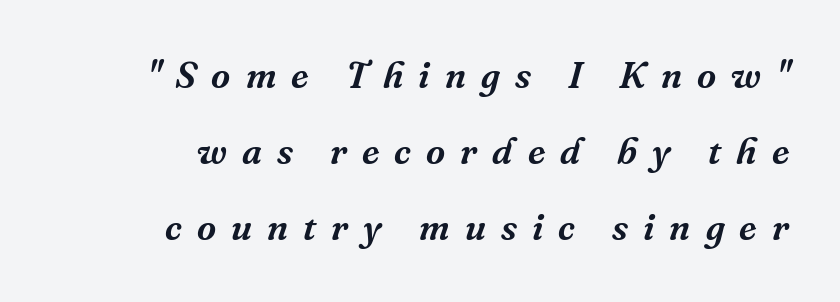
A typesetter would label this face a serif. The foot of each line stays bare and open. The face used here is proportionally spaced, like ordinary book or web type. Tall strokes in this sample are angled rather than plumb. Leftover space on each line is placed entirely before the opening word.
